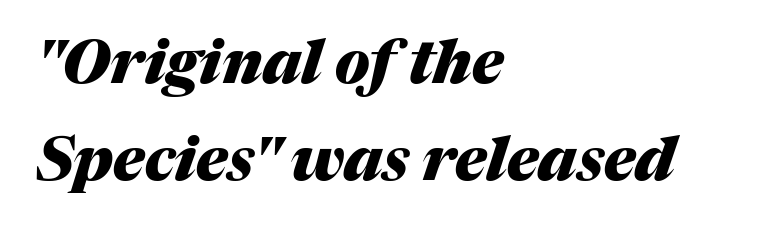
{"italic": "yes", "lean": "right", "slant_degrees": 17, "bold": "yes", "weight": "heavy", "width": "normal", "stroke_contrast": "medium", "x_height": "medium", "monospaced": "no", "underline": "no", "align": "left", "line_spacing": "normal", "line_spacing_ratio": 1.61, "letter_spacing": "normal", "letter_spacing_em": 0.0, "glyph_px": 60}
